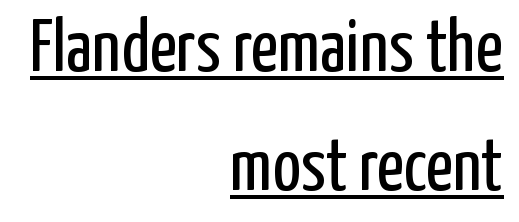
The image shows 74 px regular-weight, condensed sans-serif type, upright; set right-aligned, normal line spacing (1.61x), normal letter spacing, underlined; low stroke contrast and a medium x-height.
